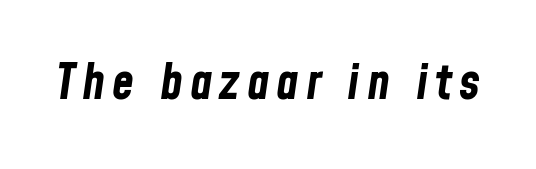
Descender tails drop into unmarked territory. How heavy is the stroke? Heavy — this is a bold. Is this a fixed-width face? No — the glyphs have proportional, varying widths. The face used here has a pronounced slope to its letters.
